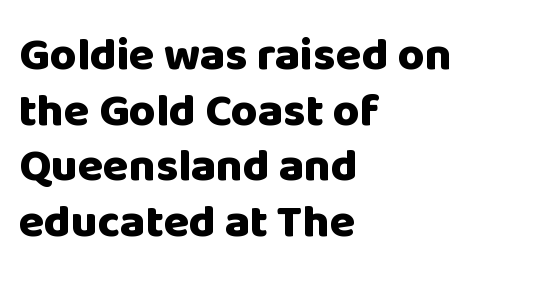
{"serif": "no", "italic": "no", "bold": "yes", "weight": "heavy", "width": "normal", "stroke_contrast": "low", "x_height": "large", "monospaced": "no", "underline": "no", "align": "left", "line_spacing_ratio": 1.21, "letter_spacing": "normal", "letter_spacing_em": 0.0, "glyph_px": 46}
